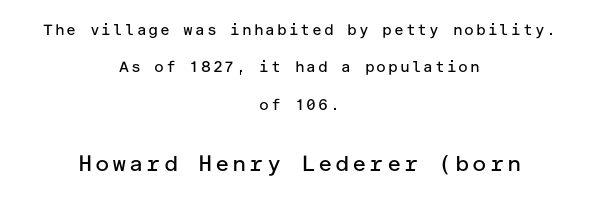
The image shows 22 px text type, upright; set centered, loose line spacing (2.49x), not underlined; the second (bottom) block is 1.47x larger.
